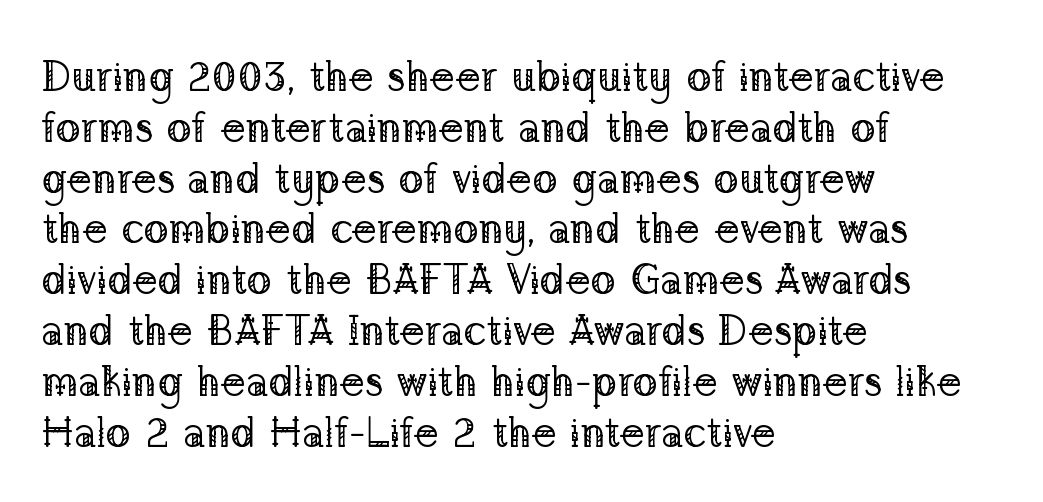
Notice how the passage keeps a crisp vertical edge on the left only. There is no visible air inserted between adjacent glyphs. Character widths vary here, with narrow letters taking less room than wide ones. The letters stand upright; this is a roman face. The strip under each line holds only bare page. Is this a heavy cut? Hardly; it is regular or lighter.
